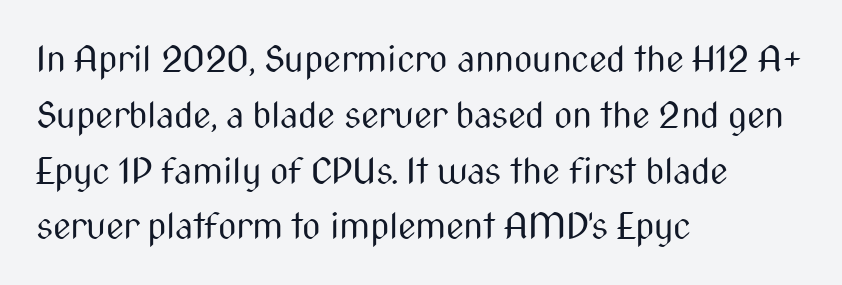
{"serif": "no", "italic": "no", "bold": "no", "weight": "regular", "width": "condensed", "stroke_contrast": "medium", "x_height": "medium", "monospaced": "no", "underline": "no", "align": "left", "line_spacing": "normal", "line_spacing_ratio": 1.55, "letter_spacing": "normal", "letter_spacing_em": 0.0, "glyph_px": 36}
